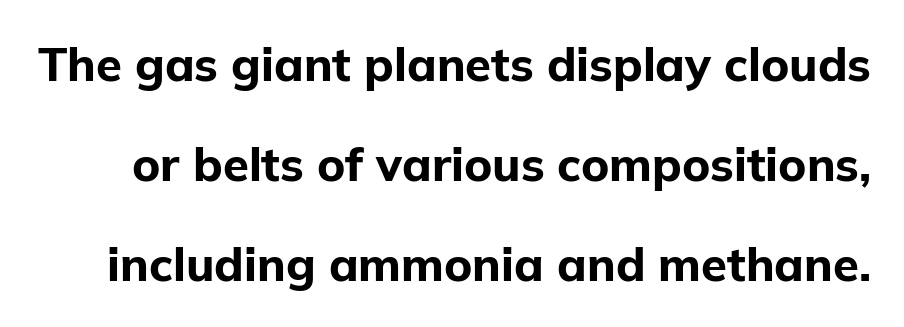
The image shows 47 px bold sans-serif type, upright; set loose line spacing (2.13x), normal letter spacing, not underlined; low stroke contrast and a medium x-height.
